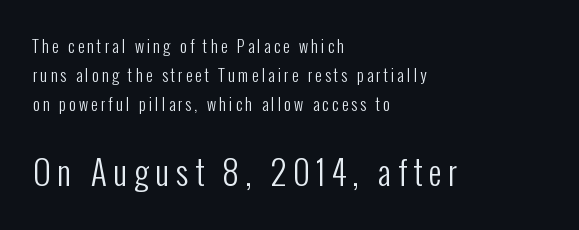
Q: Is the text bold? A: No.
Q: Is the text italic (slanted)? A: No, it is upright.
Q: Is the typeface a serif or a sans-serif typeface? A: Sans-serif.
Q: Is the text underlined? A: No.
Q: How is the paragraph aligned? A: Left-aligned.
Q: Is the spacing between letters normal or unusually wide? A: Unusually wide.
Q: Which block of text is set in a larger size, the first (top) or the second (bottom)? A: The second (bottom) one.
Q: Width (condensed, normal, or wide)? A: Condensed.
Q: Stroke contrast? A: Low.
Q: x-height? A: Medium.
Q: Monospaced? A: No.
